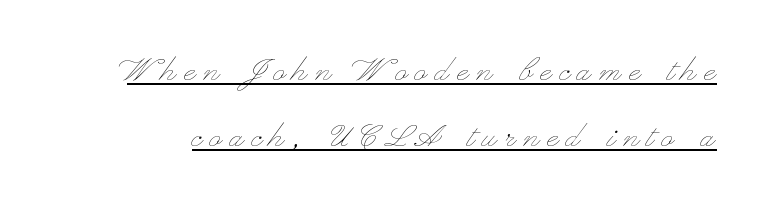
{"bold": "no", "weight": "thin", "width": "wide", "stroke_contrast": "low", "x_height": "small", "monospaced": "no", "underline": "yes", "line_spacing": "normal", "line_spacing_ratio": 1.65, "letter_spacing": "wide", "letter_spacing_em": 0.2, "glyph_px": 40}
